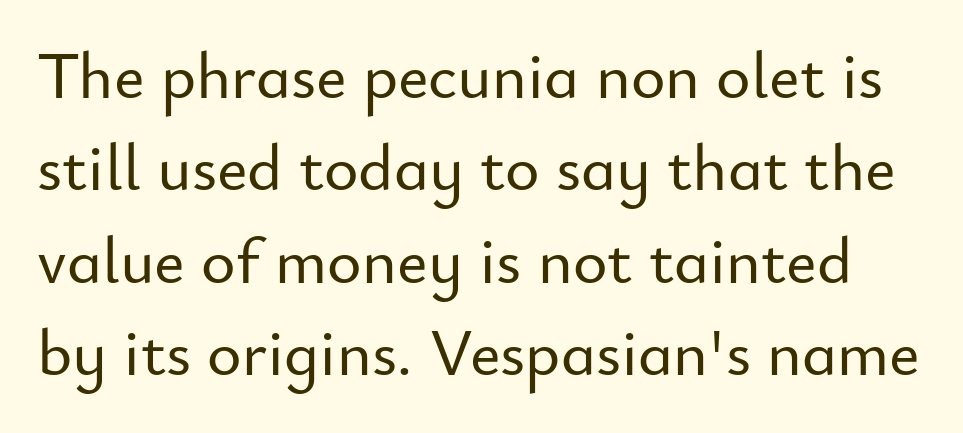
Q: Is the text italic (slanted)? A: No, it is upright.
Q: Is the typeface a serif or a sans-serif typeface? A: Sans-serif.
Q: Is the text underlined? A: No.
Q: Is the spacing between letters normal or unusually wide? A: Normal.
Q: Is the spacing between lines tight, normal or loose? A: Normal.
Q: Width (condensed, normal, or wide)? A: Normal.
Q: Stroke contrast? A: Low.
Q: x-height? A: Small.
Q: Monospaced? A: No.
